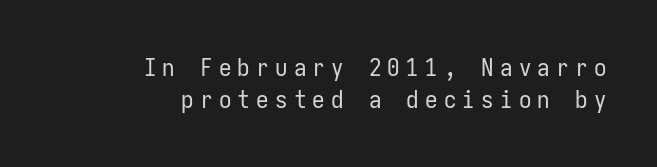
The image shows 25 px text type, upright; set right-aligned, normal line spacing (1.28x), unusually wide letter spacing (+0.25 em), not underlined.
